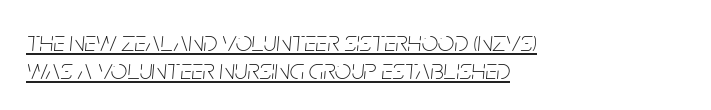
The image shows 29 px thin, condensed type, italic (leaning right); set left-aligned, tight line spacing (0.96x), normal letter spacing, underlined; low stroke contrast and a large x-height.
